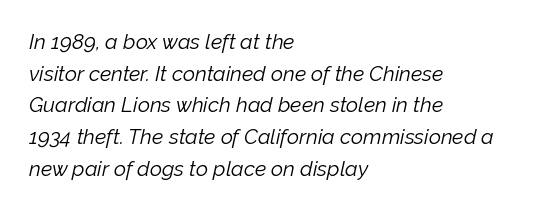
{"italic": "yes", "lean": "right", "slant_degrees": 12, "bold": "no", "underline": "no", "align": "left", "line_spacing": "normal", "line_spacing_ratio": 1.51, "letter_spacing": "normal", "letter_spacing_em": 0.0, "glyph_px": 21}
